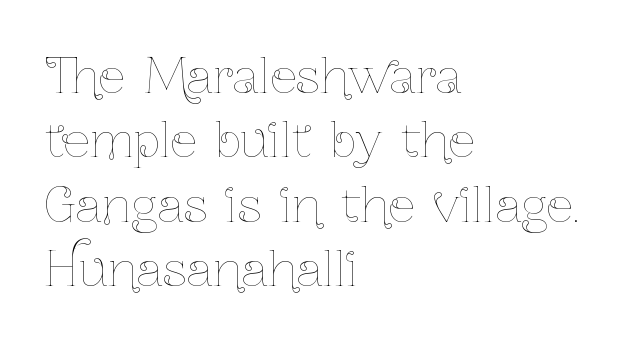
The image shows 47 px thin, condensed type, upright; set left-aligned, normal line spacing (1.37x), normal letter spacing, not underlined; low stroke contrast and a medium x-height.
